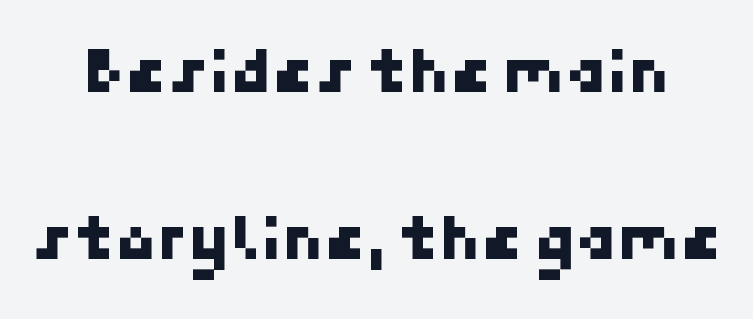
Q: Is the typeface a serif or a sans-serif typeface? A: Sans-serif.
Q: Is the text underlined? A: No.
Q: Is the spacing between letters normal or unusually wide? A: Normal.
Q: Is the spacing between lines tight, normal or loose? A: Loose.
Q: Width (condensed, normal, or wide)? A: Normal.
Q: Stroke contrast? A: Low.
Q: x-height? A: Medium.
